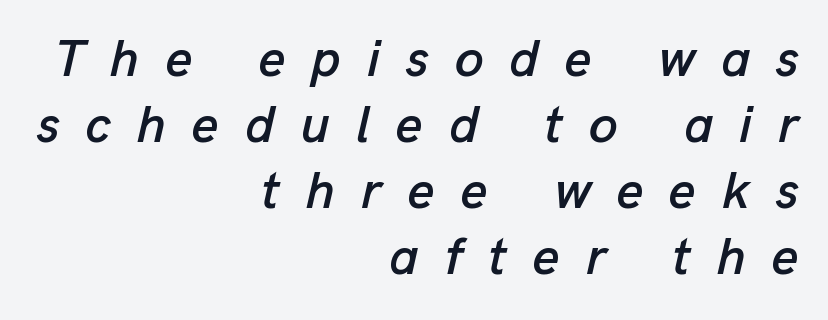
The image shows 52 px text type, italic (leaning right); set right-aligned, normal line spacing (1.27x), unusually wide letter spacing (+0.5 em), not underlined; low stroke contrast and a medium x-height.
